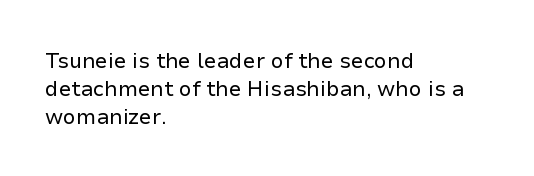
The paragraph has a hard left edge and a soft right edge. Rows of type keep a routine distance in the vertical direction. The letters sit at their default tracking, neither squeezed nor spread. Posture: vertical.
